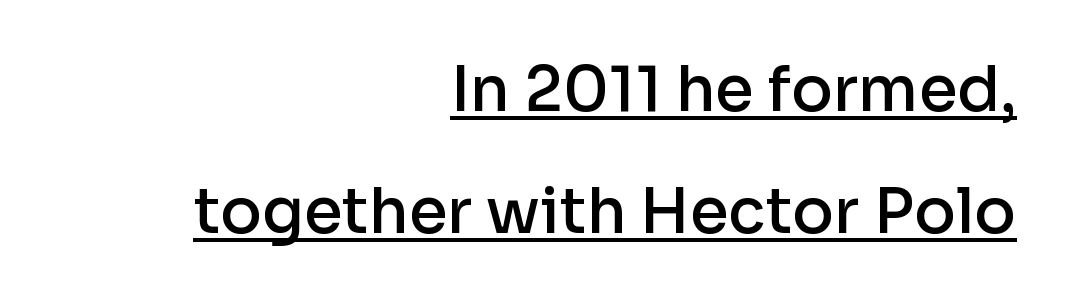
What weight is shown? A semibold, between regular and bold. The letters carry no serifs — their stems end cleanly without finishing strokes. The string is rendered with underlining switched on. A student would call this right alignment; a typographer would say flush right, rag left.
